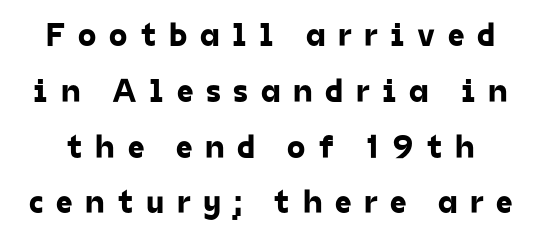
{"serif": "no", "width": "normal", "stroke_contrast": "low", "x_height": "medium", "monospaced": "no", "underline": "no", "line_spacing": "normal", "line_spacing_ratio": 1.69, "letter_spacing": "wide", "letter_spacing_em": 0.38, "glyph_px": 33}
